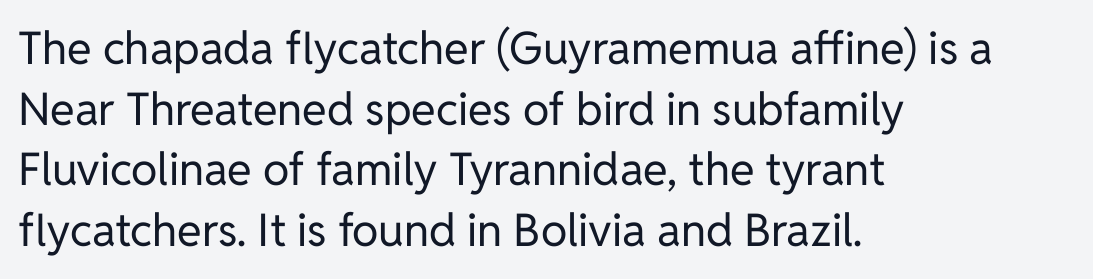
Character widths vary here, with narrow letters taking less room than wide ones. The passage shown has conventional tracking throughout. If you drew a ruler down the left edge, every line would touch it. In terms of leading, this rendering sits right in the middle.
